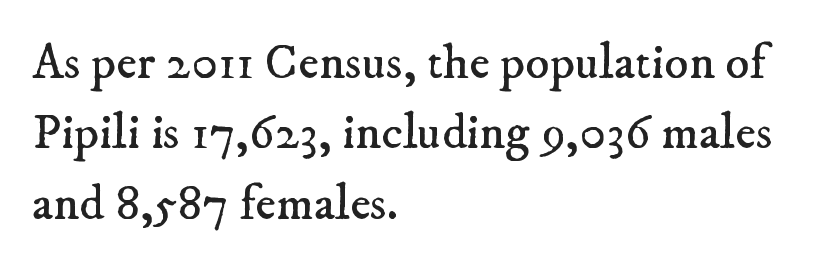
The image shows 50 px regular-weight serif type; set left-aligned, normal line spacing (1.41x), normal letter spacing, not underlined; low stroke contrast and a small x-height.
